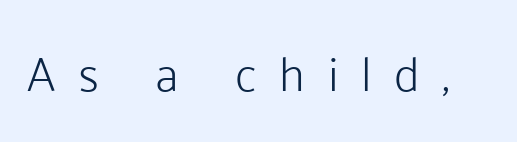
Q: Is the text bold? A: No.
Q: Is the text italic (slanted)? A: No, it is upright.
Q: Is the typeface a serif or a sans-serif typeface? A: Sans-serif.
Q: Is the text underlined? A: No.
Q: Is the spacing between letters normal or unusually wide? A: Unusually wide.
Q: Width (condensed, normal, or wide)? A: Normal.
Q: Stroke contrast? A: Low.
Q: x-height? A: Medium.
Q: Monospaced? A: No.
